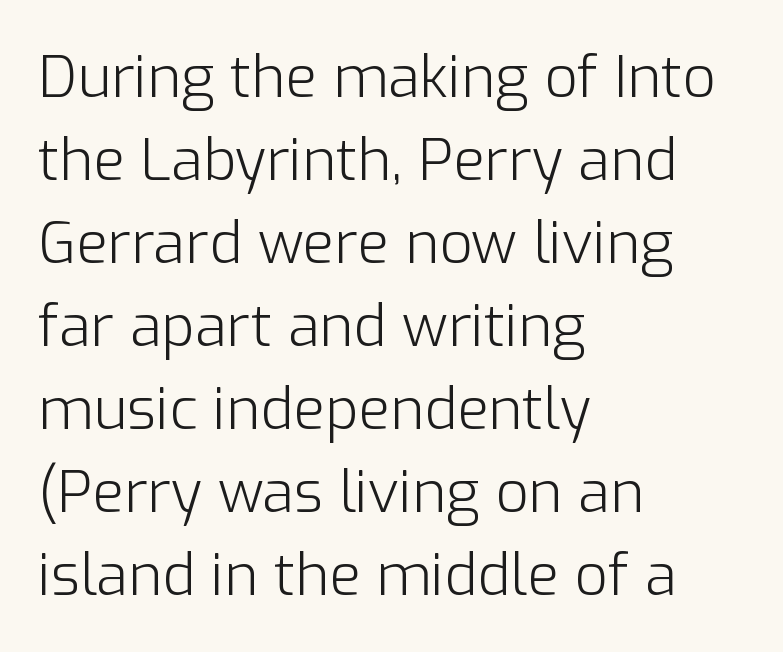
{"serif": "no", "italic": "no", "bold": "no", "weight": "light", "width": "normal", "stroke_contrast": "low", "x_height": "medium", "monospaced": "no", "underline": "no", "align": "left", "line_spacing": "normal", "line_spacing_ratio": 1.43, "letter_spacing": "normal", "letter_spacing_em": 0.0, "glyph_px": 58}
